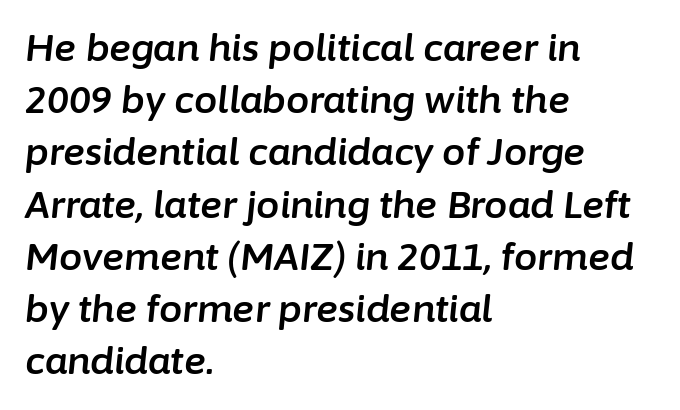
{"italic": "yes", "lean": "right", "slant_degrees": 6, "width": "normal", "stroke_contrast": "low", "x_height": "medium", "monospaced": "no", "underline": "no", "align": "left", "line_spacing": "normal", "line_spacing_ratio": 1.41, "letter_spacing": "normal", "letter_spacing_em": 0.0, "glyph_px": 37}
